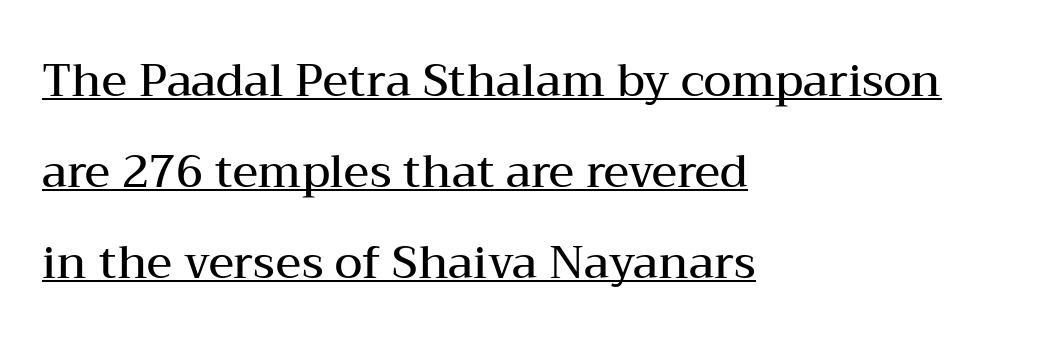
Q: Is the text bold? A: Semi-bold.
Q: Is the text italic (slanted)? A: No, it is upright.
Q: Is the typeface a serif or a sans-serif typeface? A: Serif.
Q: Is the text underlined? A: Yes.
Q: How is the paragraph aligned? A: Left-aligned.
Q: Is the spacing between letters normal or unusually wide? A: Normal.
Q: Is the spacing between lines tight, normal or loose? A: Loose.
Q: Width (condensed, normal, or wide)? A: Wide.
Q: Stroke contrast? A: Medium.
Q: x-height? A: Medium.
Q: Monospaced? A: No.
